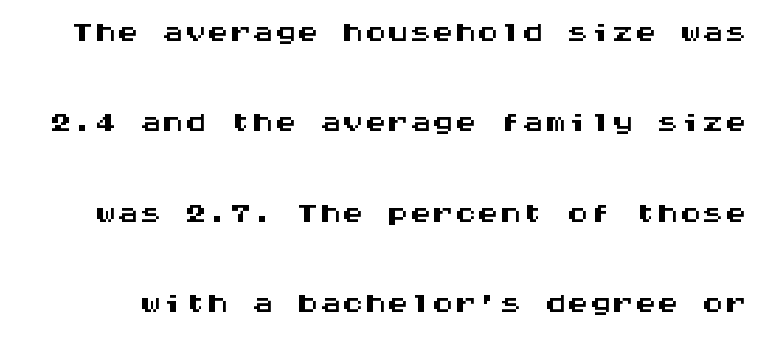
The image shows 45 px wide sans-serif type, upright, monospaced; set loose line spacing (2.01x), normal letter spacing, not underlined; medium stroke contrast and a large x-height.
